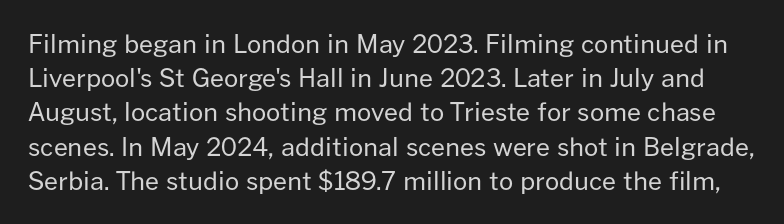
Q: Is the text bold? A: No.
Q: Is the text italic (slanted)? A: No, it is upright.
Q: Is the text underlined? A: No.
Q: Is the spacing between letters normal or unusually wide? A: Normal.
Q: Is the spacing between lines tight, normal or loose? A: Normal.
